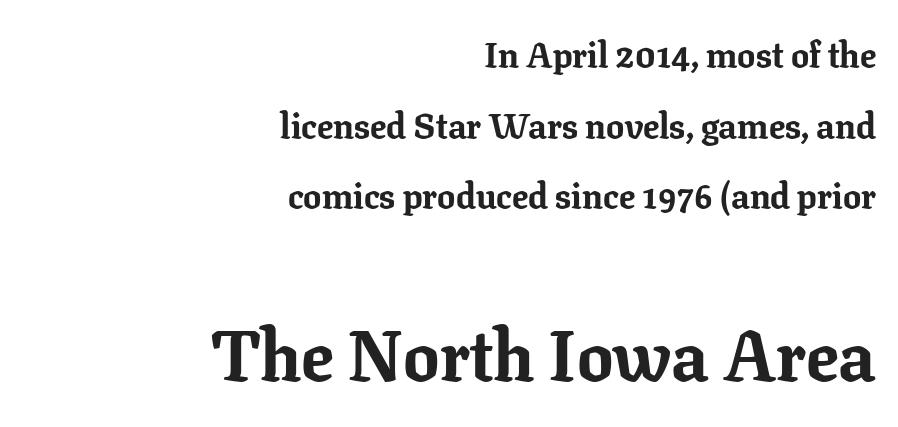
{"serif": "yes", "italic": "no", "bold": "yes", "weight": "bold", "width": "normal", "stroke_contrast": "low", "x_height": "medium", "monospaced": "no", "underline": "no", "align": "right", "line_spacing": "loose", "line_spacing_ratio": 1.96, "letter_spacing": "normal", "letter_spacing_em": 0.0, "larger_block": "second", "size_ratio": 2.0, "glyph_px": 72}
